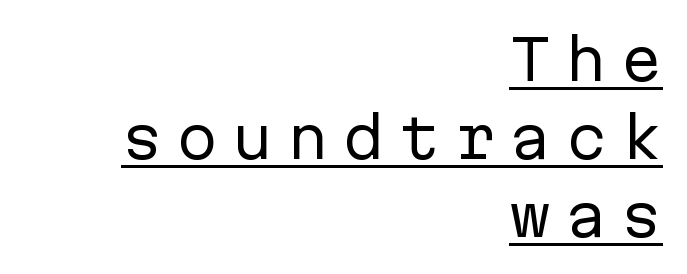
The image shows 56 px regular-weight sans-serif type, upright, monospaced; set right-aligned, normal line spacing (1.39x), unusually wide letter spacing (+0.24 em), underlined; low stroke contrast and a medium x-height.
